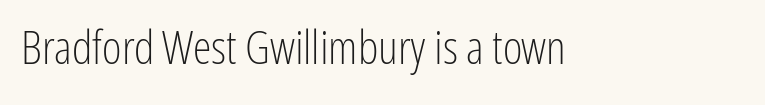
Q: Is the text bold? A: No.
Q: Is the text italic (slanted)? A: No, it is upright.
Q: Is the typeface a serif or a sans-serif typeface? A: Sans-serif.
Q: Is the text underlined? A: No.
Q: Is the spacing between letters normal or unusually wide? A: Normal.
Q: Width (condensed, normal, or wide)? A: Condensed.
Q: Stroke contrast? A: Low.
Q: x-height? A: Medium.
Q: Monospaced? A: No.
